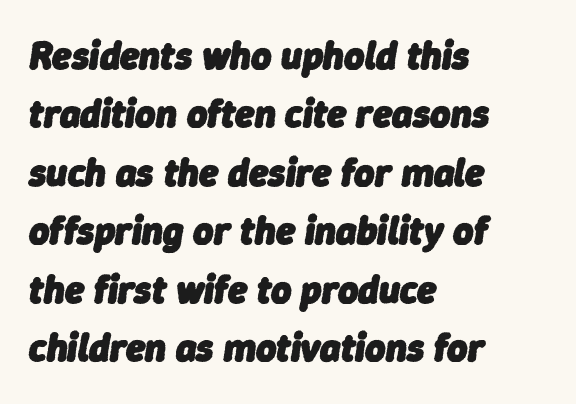
Note the varied advance widths — an 'i' is clearly narrower than an 'm'. These lines were composed using italics. Regarding leading, the lines here are spaced in the standard way. Students, note that the glyphs here touch the page at normal intervals. Each row of text sits above clean, open space. Every row of glyphs begins at an identical x-position on the left.
